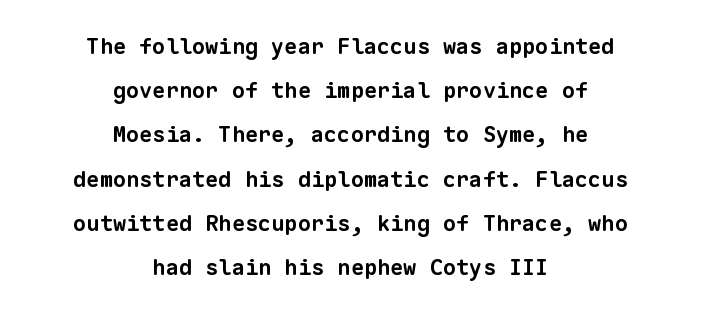
{"bold": "yes", "underline": "no", "align": "center", "line_spacing": "loose", "line_spacing_ratio": 2.01, "letter_spacing": "normal", "letter_spacing_em": 0.0, "glyph_px": 22}
